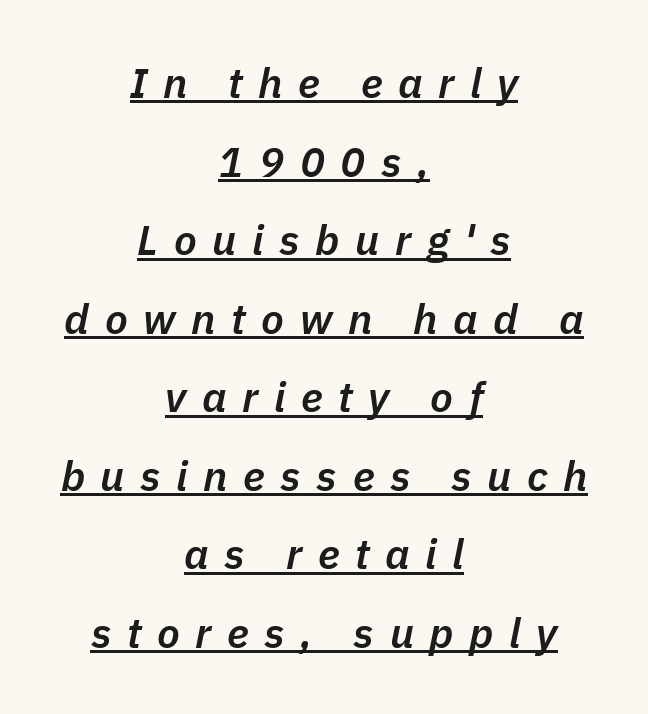
{"italic": "yes", "lean": "right", "slant_degrees": 11, "bold": "semi", "weight": "semibold", "width": "normal", "stroke_contrast": "low", "x_height": "medium", "monospaced": "no", "underline": "yes", "align": "center", "line_spacing_ratio": 1.87, "letter_spacing": "wide", "letter_spacing_em": 0.37, "glyph_px": 42}
